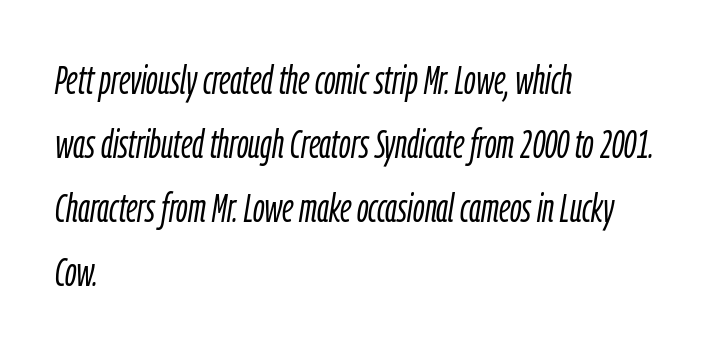
Summary of vertical rhythm: regular, with standard interline spacing. Leftover space on each line is placed entirely after the last word. Proportional: the letters do not fall into vertical columns. Unbolded letterforms with no extra heft. Students, note that the glyphs here touch the page at normal intervals. The space directly below the letters is spotless.
